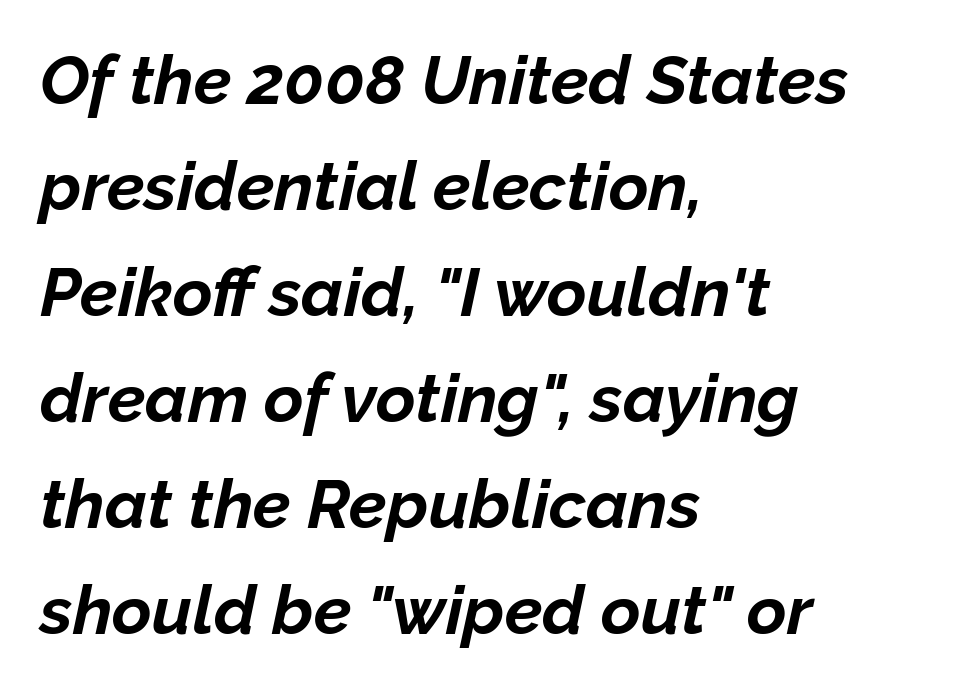
Q: Is the text bold? A: Yes.
Q: Is the text italic (slanted)? A: Yes, it leans right by about 12 degrees.
Q: Is the text underlined? A: No.
Q: How is the paragraph aligned? A: Left-aligned.
Q: Is the spacing between letters normal or unusually wide? A: Normal.
Q: Is the spacing between lines tight, normal or loose? A: Normal.
Q: Width (condensed, normal, or wide)? A: Normal.
Q: Stroke contrast? A: Low.
Q: x-height? A: Medium.
Q: Monospaced? A: No.
